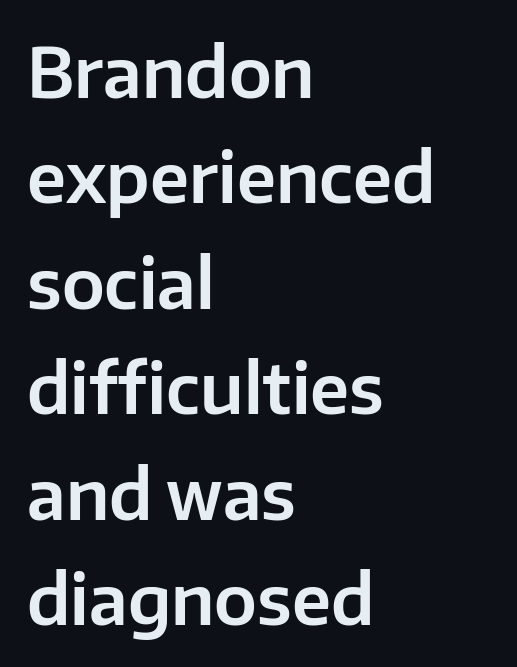
{"serif": "no", "italic": "no", "width": "normal", "stroke_contrast": "low", "x_height": "medium", "monospaced": "no", "underline": "no", "align": "left", "line_spacing": "normal", "line_spacing_ratio": 1.55, "letter_spacing": "normal", "letter_spacing_em": 0.0, "glyph_px": 68}
